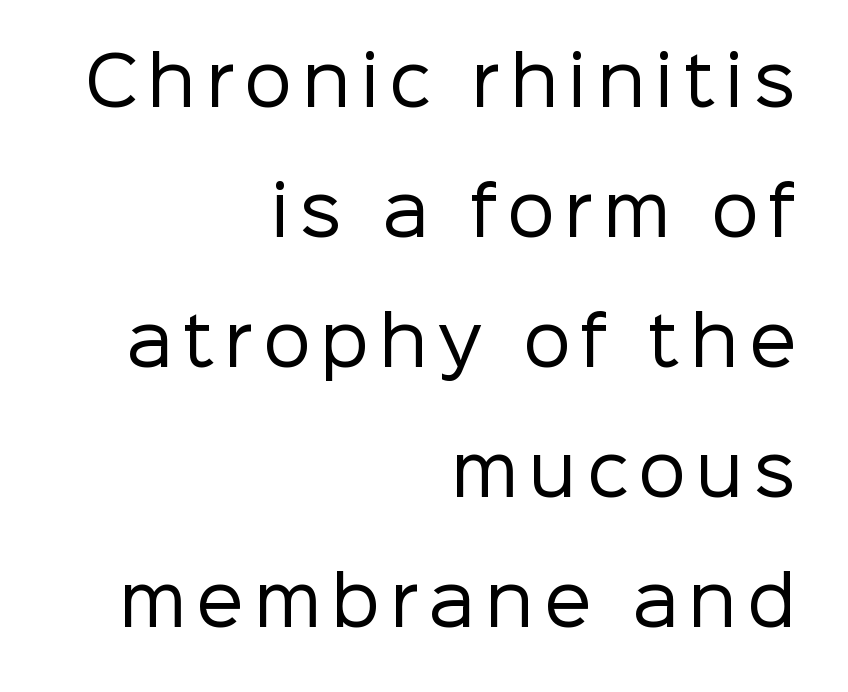
A clean baseline with only descenders dipping below it. When letters stand straight like this, we call the style roman or upright. The passage shown is not bold in any degree. If you drew a ruler down the right edge, every line would touch it.
